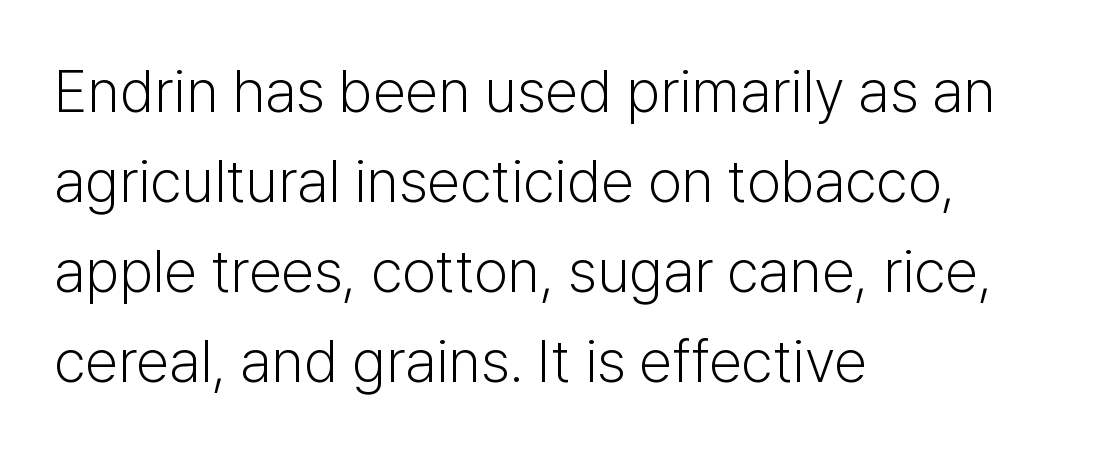
The ragged edge is on the right, which tells us the setting is flush left. Tracking value appears to be zero — textbook default spacing. The letters advance in unequal steps, a hallmark of proportional type. Characters remain perfectly vertical along every line.
